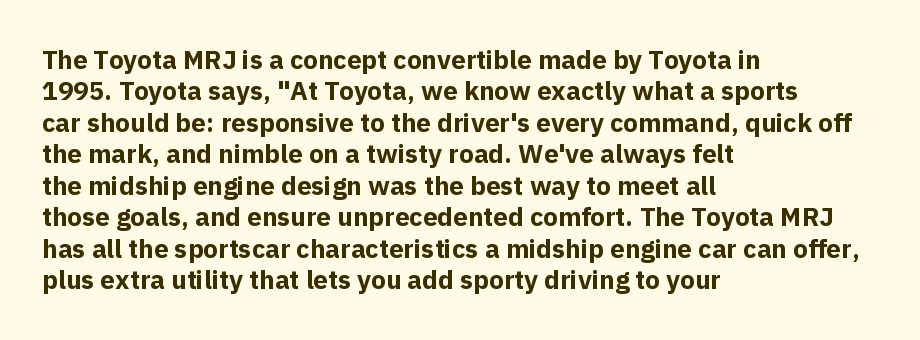
Q: Is the text bold? A: Yes.
Q: Is the text italic (slanted)? A: No, it is upright.
Q: Is the text underlined? A: No.
Q: How is the paragraph aligned? A: Left-aligned.
Q: Is the spacing between letters normal or unusually wide? A: Normal.
